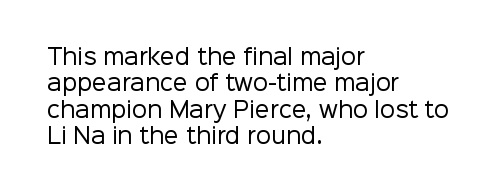
{"italic": "no", "bold": "no", "underline": "no", "align": "left", "line_spacing": "normal", "line_spacing_ratio": 1.26, "letter_spacing": "normal", "letter_spacing_em": 0.0, "glyph_px": 21}
